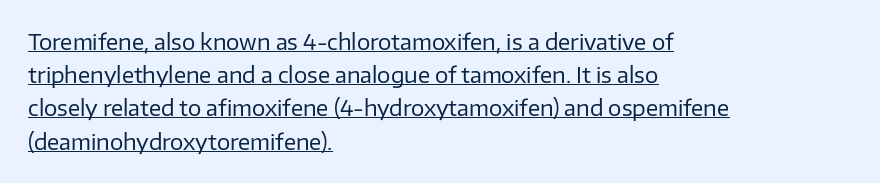
Think standard paragraph weight, or any step lighter than that. The typography opts for an upright posture over an oblique one. The rag falls on the right side of this text block. The face used here appears with an underline applied. Leading: standard. Here the glyphs are tracked normally, forming tight word shapes.
